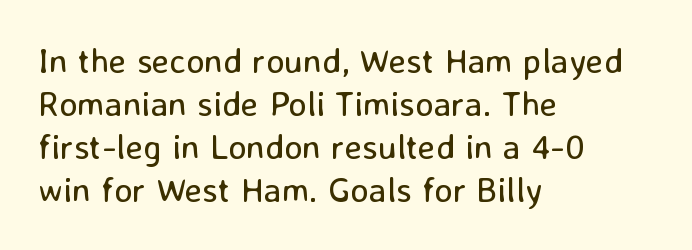
{"serif": "no", "italic": "no", "bold": "no", "weight": "regular", "width": "normal", "stroke_contrast": "low", "x_height": "medium", "monospaced": "no", "underline": "no", "align": "left", "line_spacing_ratio": 1.23, "letter_spacing": "normal", "letter_spacing_em": 0.0, "glyph_px": 35}
